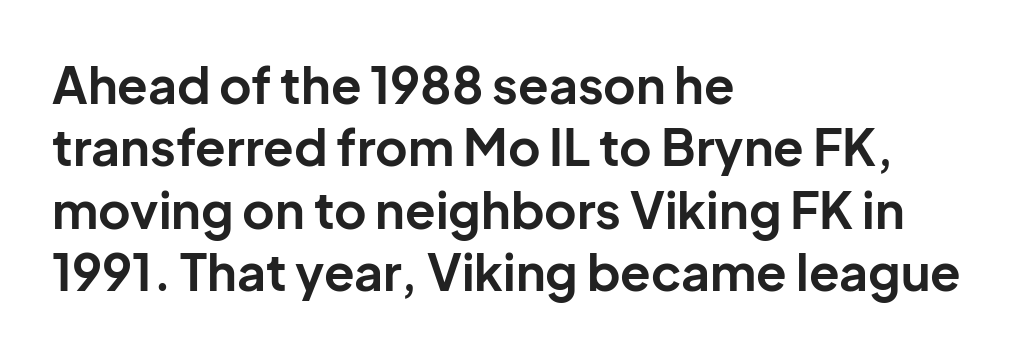
Q: Is the text bold? A: Yes.
Q: Is the text italic (slanted)? A: No, it is upright.
Q: Is the typeface a serif or a sans-serif typeface? A: Sans-serif.
Q: Is the text underlined? A: No.
Q: How is the paragraph aligned? A: Left-aligned.
Q: Is the spacing between letters normal or unusually wide? A: Normal.
Q: Is the spacing between lines tight, normal or loose? A: Normal.
Q: Width (condensed, normal, or wide)? A: Normal.
Q: Stroke contrast? A: Low.
Q: x-height? A: Medium.
Q: Monospaced? A: No.
